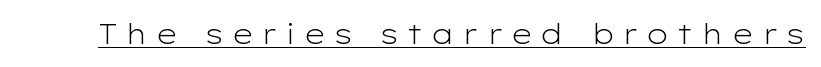
Letter spacing: wide. The typography opts for an upright posture over an oblique one. Compared with a typical body face, this is equally light or lighter still. The face used here appears with an underline applied. The typeface chosen for these lines omits serifs. Spacing verdict: proportional, widths tailored to each character.
